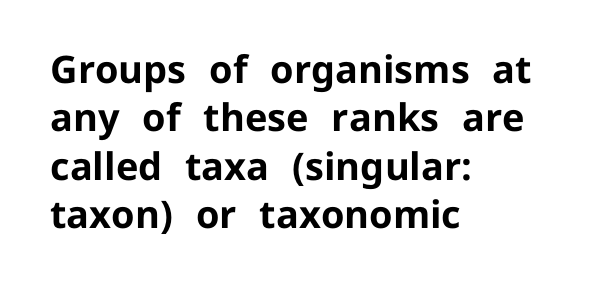
{"serif": "no", "italic": "no", "bold": "yes", "weight": "bold", "width": "normal", "stroke_contrast": "low", "x_height": "medium", "monospaced": "no", "underline": "no", "align": "left", "line_spacing": "normal", "line_spacing_ratio": 1.27, "letter_spacing": "normal", "letter_spacing_em": 0.0, "glyph_px": 38}
